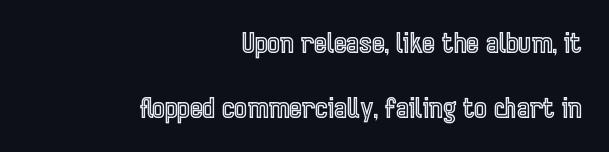
{"italic": "no", "underline": "no", "align": "right", "line_spacing": "loose", "line_spacing_ratio": 2.39, "letter_spacing": "normal", "letter_spacing_em": 0.0, "glyph_px": 27}
